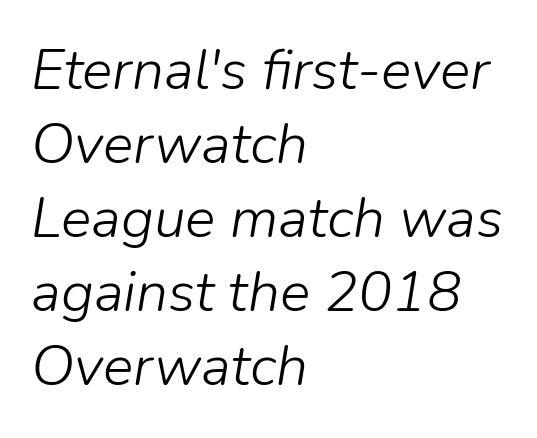
Line beginnings align vertically; line endings do not. Stems and bowls with no extra thickness — not bold. The gaps between neighbouring characters are ordinary and unremarkable. Any mark beneath the type? The region is blank. The vertical gap from one line to the next is medium.
